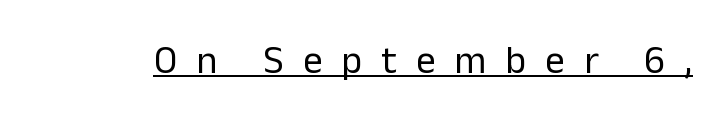
{"serif": "no", "italic": "no", "bold": "no", "weight": "regular", "width": "normal", "stroke_contrast": "low", "x_height": "medium", "monospaced": "no", "underline": "yes", "letter_spacing": "wide", "letter_spacing_em": 0.49, "glyph_px": 39}
